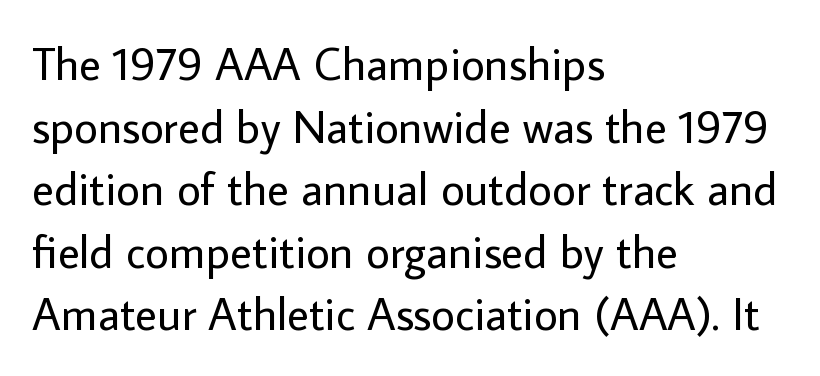
Q: Is the text bold? A: No.
Q: Is the text italic (slanted)? A: No, it is upright.
Q: Is the typeface a serif or a sans-serif typeface? A: Sans-serif.
Q: Is the text underlined? A: No.
Q: How is the paragraph aligned? A: Left-aligned.
Q: Is the spacing between letters normal or unusually wide? A: Normal.
Q: Is the spacing between lines tight, normal or loose? A: Normal.
Q: Width (condensed, normal, or wide)? A: Normal.
Q: Stroke contrast? A: Low.
Q: x-height? A: Medium.
Q: Monospaced? A: No.
